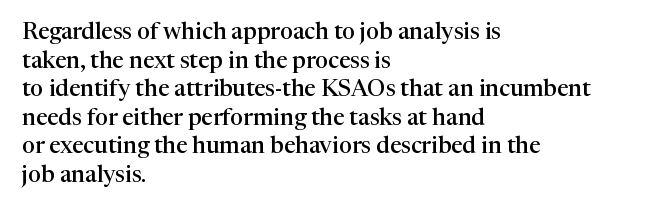
{"italic": "no", "bold": "semi", "underline": "no", "align": "left", "line_spacing_ratio": 1.24, "letter_spacing": "normal", "letter_spacing_em": 0.0, "glyph_px": 23}
